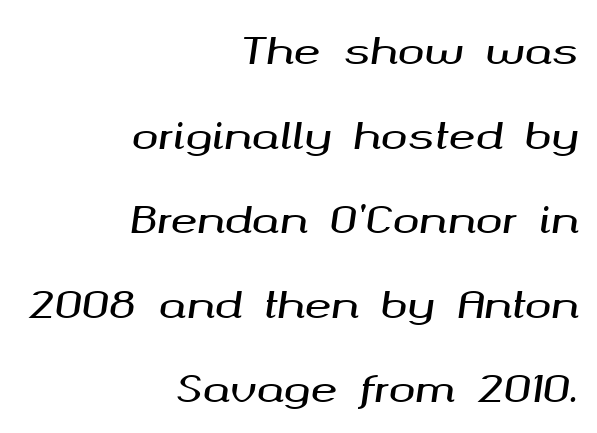
The image shows 36 px wide type, italic (leaning right); set right-aligned, loose line spacing (2.35x), normal letter spacing, not underlined; medium stroke contrast and a medium x-height.
